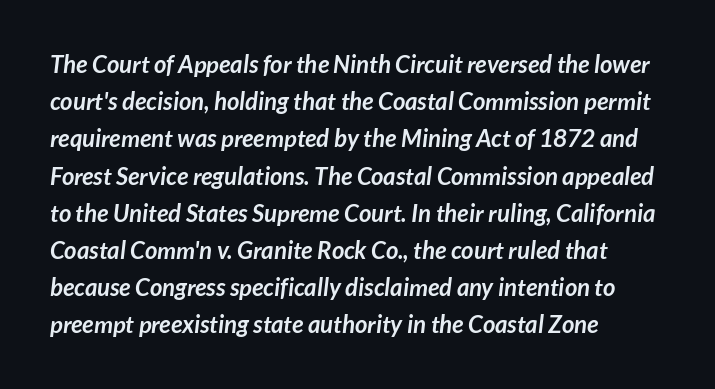
Q: Is the text bold? A: Yes.
Q: Is the text underlined? A: No.
Q: How is the paragraph aligned? A: Left-aligned.
Q: Is the spacing between letters normal or unusually wide? A: Normal.
Q: Is the spacing between lines tight, normal or loose? A: Normal.
